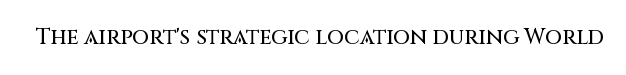
Q: Is the text italic (slanted)? A: No, it is upright.
Q: Is the text underlined? A: No.
Q: Is the spacing between letters normal or unusually wide? A: Normal.
